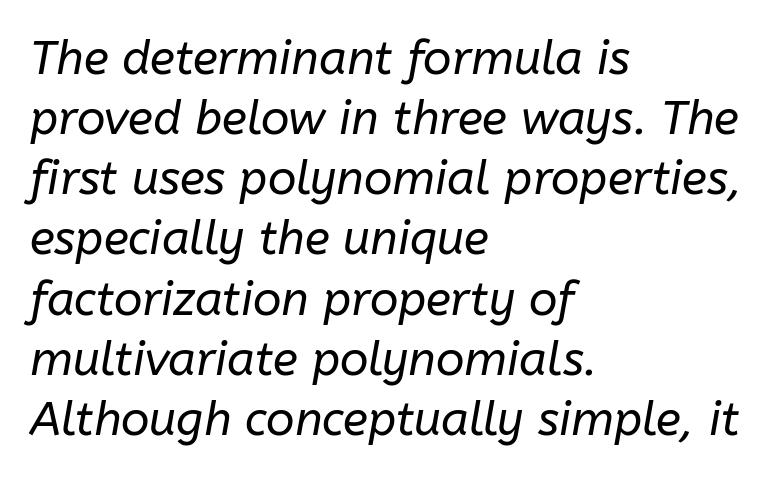
{"italic": "yes", "lean": "right", "slant_degrees": 10, "bold": "no", "weight": "regular", "width": "normal", "stroke_contrast": "low", "x_height": "medium", "monospaced": "no", "underline": "no", "align": "left", "line_spacing": "normal", "line_spacing_ratio": 1.28, "letter_spacing": "normal", "letter_spacing_em": 0.0, "glyph_px": 47}
